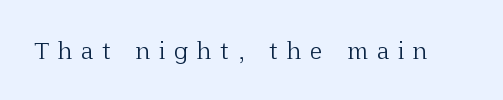
The image shows 23 px text type, upright; set unusually wide letter spacing (+0.41 em), not underlined.
